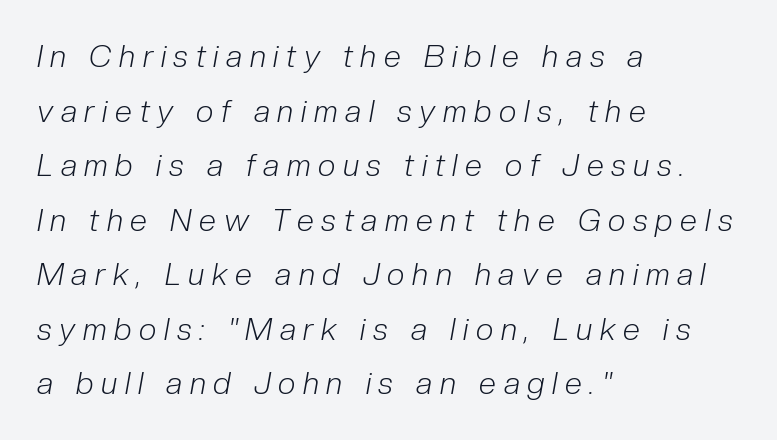
This sample has the flowing, uneven cadence of proportional lettering. The face used here is rendered with a markedly widened letterfit. The font sits on the lighter half of the weight spectrum, regular included. Decoration check: the copy has no underline. These lines stack with their left ends in a neat column.
